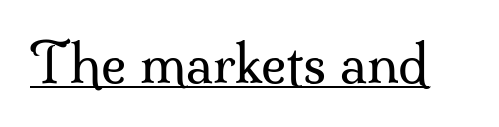
{"serif": "yes", "italic": "no", "bold": "no", "weight": "regular", "width": "normal", "stroke_contrast": "medium", "x_height": "small", "monospaced": "no", "underline": "yes", "letter_spacing": "normal", "letter_spacing_em": 0.0, "glyph_px": 53}
